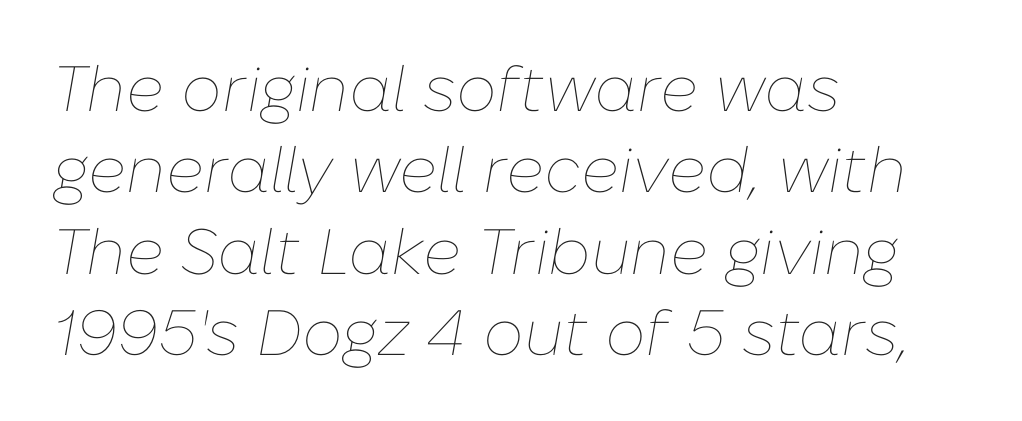
The image shows 64 px thin type, italic (leaning right); set left-aligned, normal line spacing (1.27x), normal letter spacing, not underlined; low stroke contrast and a medium x-height.
